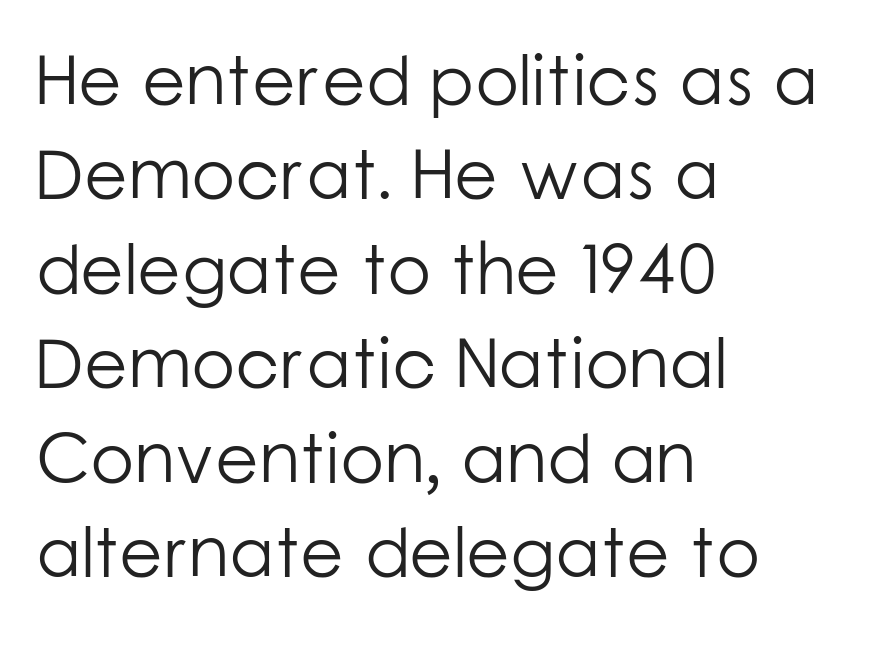
Typeset ragged right — the left edge is the straight one. Reading down the column, the eye jumps a familiar distance to each next line. Clear beneath every line of the passage. What stands out about the letter spacing? Nothing — it is the standard amount. The strokes are not fattened; the text isn't bold. You can tell from the bare stems that sans-serif type was used.
